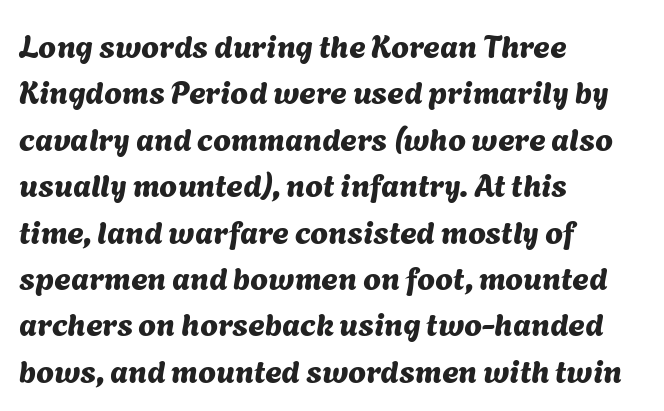
This sample is left-justified, so line endings fall wherever the words run out. These lines keep a tight, regular rhythm from letter to letter. In terms of letterform style, serifs are entirely absent. The zone under the glyphs is completely vacant.
